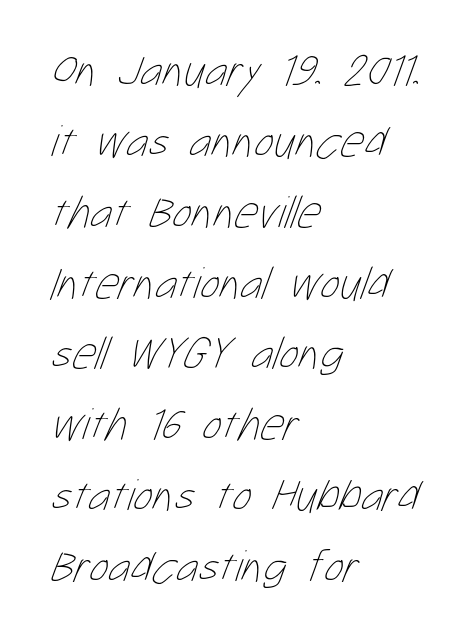
The image shows 46 px thin, condensed type; set left-aligned, normal line spacing (1.54x), normal letter spacing, not underlined; low stroke contrast and a medium x-height.
